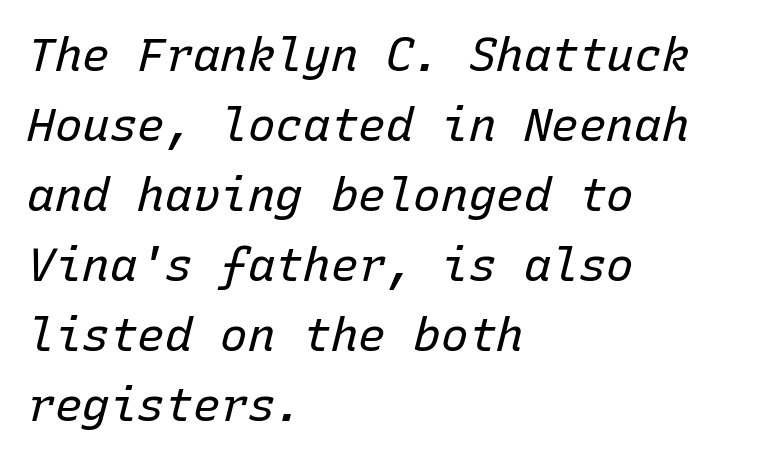
{"italic": "yes", "lean": "right", "slant_degrees": 15, "bold": "no", "weight": "regular", "width": "normal", "stroke_contrast": "low", "x_height": "medium", "monospaced": "yes", "underline": "no", "align": "left", "line_spacing": "normal", "line_spacing_ratio": 1.52, "letter_spacing": "normal", "letter_spacing_em": 0.0, "glyph_px": 46}
